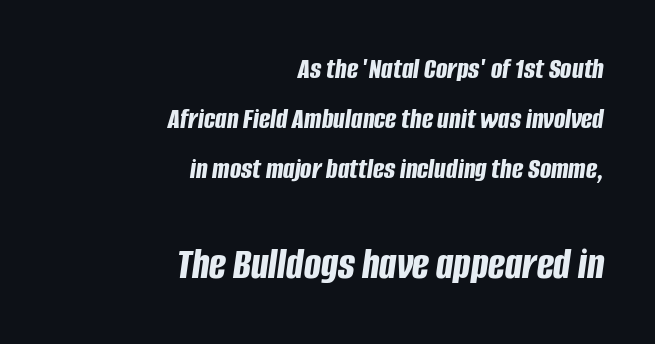
The image shows 45 px bold, condensed type, italic (leaning right); set right-aligned, normal line spacing (1.67x), normal letter spacing, not underlined; the second (bottom) block is 1.5x larger; low stroke contrast and a large x-height.
